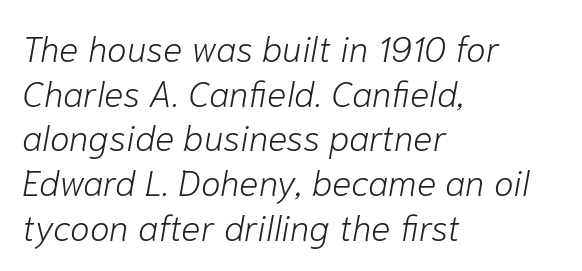
The image shows 36 px light type, italic (leaning right); set left-aligned, line spacing 1.24x, normal letter spacing, not underlined; low stroke contrast and a medium x-height.
